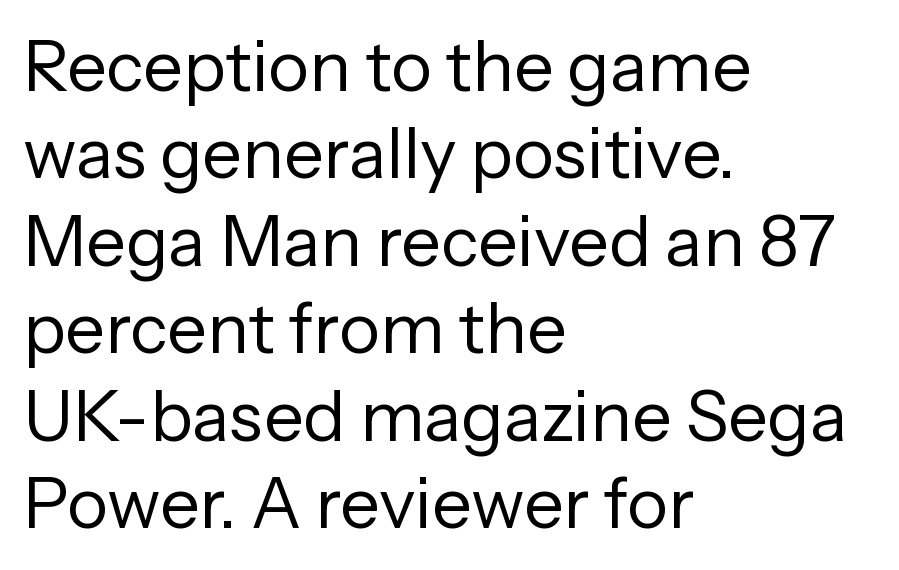
How are the letters spaced? Ordinarily, with no added tracking. This rendering employs a face without finishing strokes, i.e., a sans-serif. Do the characters align in a grid? No, the font is proportional. Compared with typical paragraphs, the rows here are spaced about the same.
